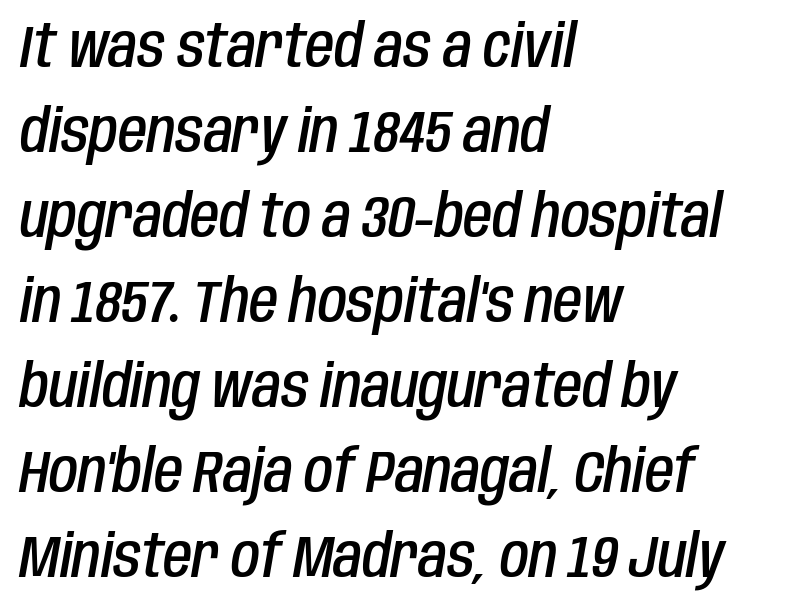
{"italic": "yes", "lean": "right", "slant_degrees": 10, "bold": "semi", "weight": "semibold", "width": "condensed", "stroke_contrast": "low", "x_height": "large", "monospaced": "no", "underline": "no", "align": "left", "line_spacing": "normal", "line_spacing_ratio": 1.44, "letter_spacing": "normal", "letter_spacing_em": 0.0, "glyph_px": 59}
